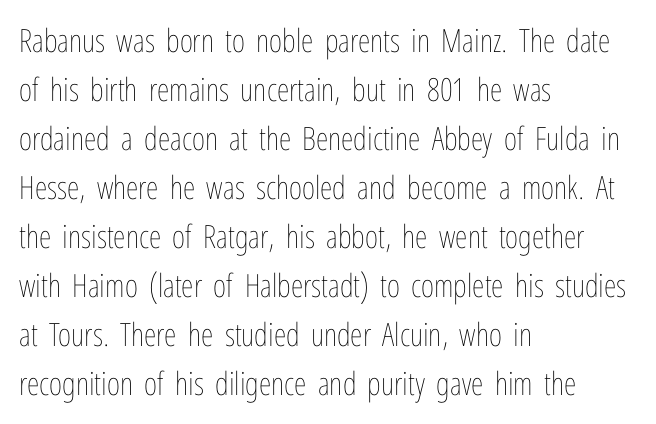
{"italic": "no", "bold": "no", "weight": "thin", "width": "condensed", "stroke_contrast": "low", "x_height": "medium", "monospaced": "no", "underline": "no", "align": "left", "line_spacing": "normal", "line_spacing_ratio": 1.53, "letter_spacing": "normal", "letter_spacing_em": 0.0, "glyph_px": 32}
